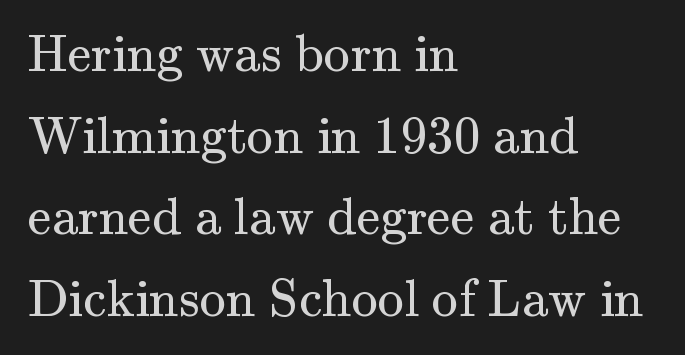
The image shows 53 px regular-weight serif type, upright; set left-aligned, normal line spacing (1.54x), normal letter spacing, not underlined; medium stroke contrast and a small x-height.
